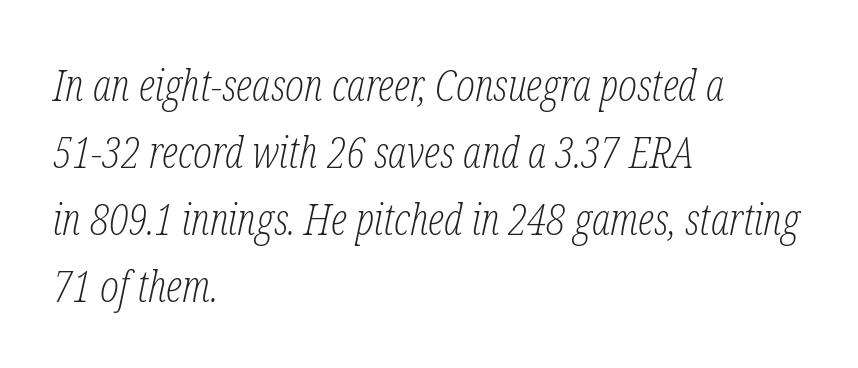
Q: Is the text bold? A: No.
Q: Is the text italic (slanted)? A: Yes, it leans right by about 12 degrees.
Q: Is the typeface a serif or a sans-serif typeface? A: Serif.
Q: Is the text underlined? A: No.
Q: How is the paragraph aligned? A: Left-aligned.
Q: Is the spacing between letters normal or unusually wide? A: Normal.
Q: Is the spacing between lines tight, normal or loose? A: Normal.
Q: Width (condensed, normal, or wide)? A: Condensed.
Q: Stroke contrast? A: Low.
Q: x-height? A: Medium.
Q: Monospaced? A: No.
